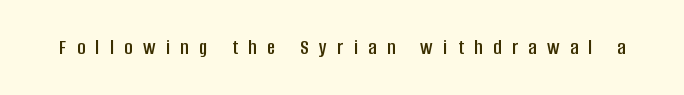
Q: Is the text italic (slanted)? A: No, it is upright.
Q: Is the text underlined? A: No.
Q: Is the spacing between letters normal or unusually wide? A: Unusually wide.
